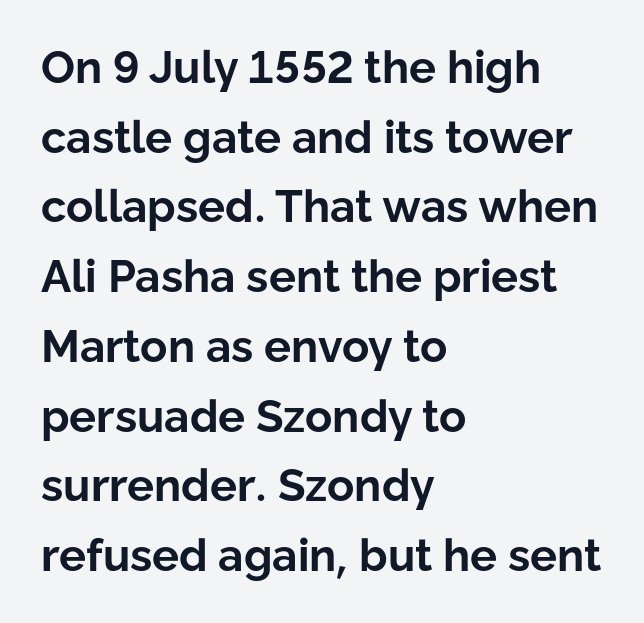
{"serif": "no", "italic": "no", "bold": "yes", "weight": "bold", "width": "normal", "stroke_contrast": "low", "x_height": "medium", "monospaced": "no", "underline": "no", "align": "left", "line_spacing": "normal", "line_spacing_ratio": 1.55, "letter_spacing": "normal", "letter_spacing_em": 0.0, "glyph_px": 45}
